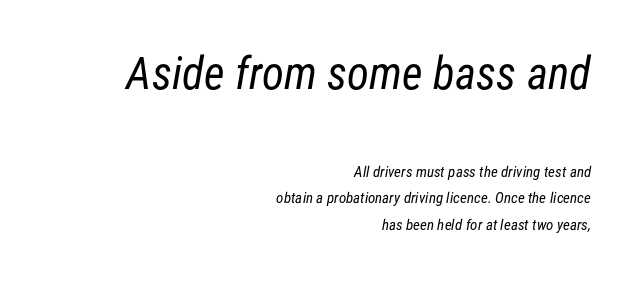
Q: Is the text bold? A: No.
Q: Is the typeface a serif or a sans-serif typeface? A: Sans-serif.
Q: Is the text underlined? A: No.
Q: How is the paragraph aligned? A: Right-aligned.
Q: Is the spacing between letters normal or unusually wide? A: Normal.
Q: Which block of text is set in a larger size, the first (top) or the second (bottom)? A: The first (top) one.
Q: Width (condensed, normal, or wide)? A: Condensed.
Q: Stroke contrast? A: Low.
Q: x-height? A: Medium.
Q: Monospaced? A: No.
